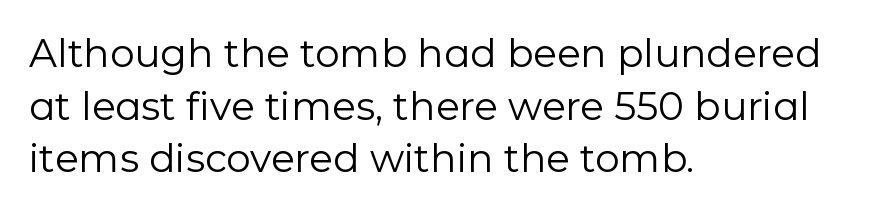
The image shows 39 px regular-weight sans-serif type, upright; set left-aligned, normal line spacing (1.35x), normal letter spacing, not underlined; low stroke contrast and a medium x-height.
